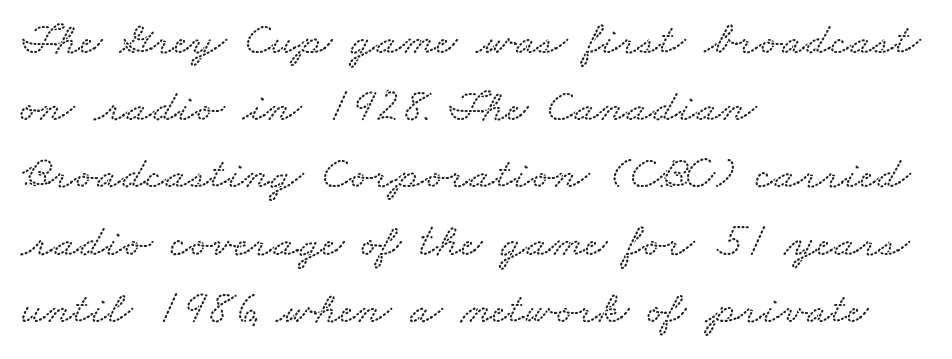
Notice how the passage keeps a crisp vertical edge on the left only. Tracking here is standard; glyphs follow each other at the usual distance. Rows of type keep a routine distance in the vertical direction. Spacing verdict: proportional, widths tailored to each character. The glyphs are unaccompanied by any horizontal stroke below them.
